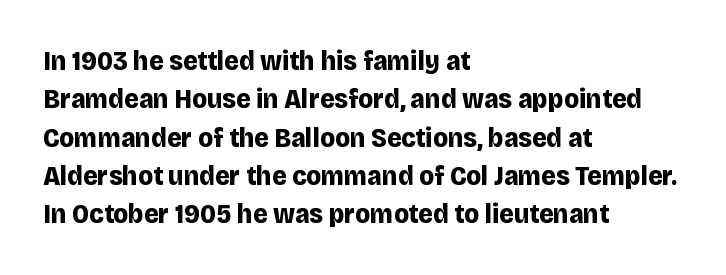
{"serif": "no", "italic": "no", "bold": "yes", "weight": "bold", "width": "normal", "stroke_contrast": "low", "x_height": "large", "monospaced": "no", "underline": "no", "align": "left", "line_spacing": "normal", "line_spacing_ratio": 1.37, "letter_spacing": "normal", "letter_spacing_em": 0.0, "glyph_px": 28}
